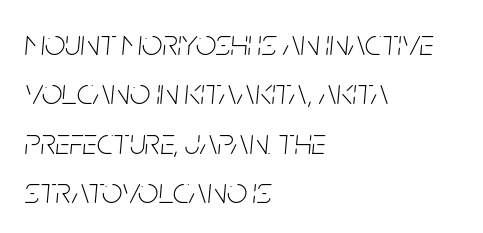
{"italic": "yes", "lean": "right", "slant_degrees": 5, "bold": "no", "weight": "thin", "width": "condensed", "stroke_contrast": "low", "x_height": "large", "monospaced": "no", "underline": "no", "align": "left", "line_spacing": "normal", "line_spacing_ratio": 1.37, "letter_spacing": "normal", "letter_spacing_em": 0.0, "glyph_px": 36}
